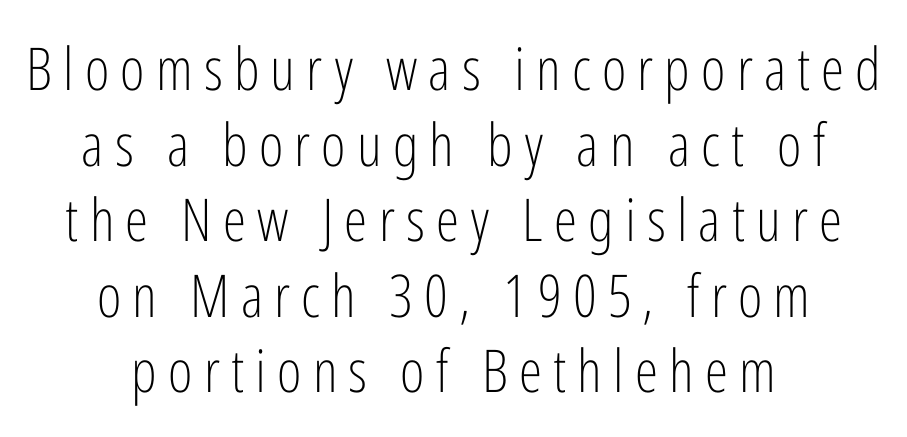
Q: Is the text bold? A: No.
Q: Is the text italic (slanted)? A: No, it is upright.
Q: Is the typeface a serif or a sans-serif typeface? A: Sans-serif.
Q: Is the text underlined? A: No.
Q: How is the paragraph aligned? A: Centered.
Q: Is the spacing between lines tight, normal or loose? A: Normal.
Q: Width (condensed, normal, or wide)? A: Condensed.
Q: Stroke contrast? A: Low.
Q: x-height? A: Medium.
Q: Monospaced? A: No.
